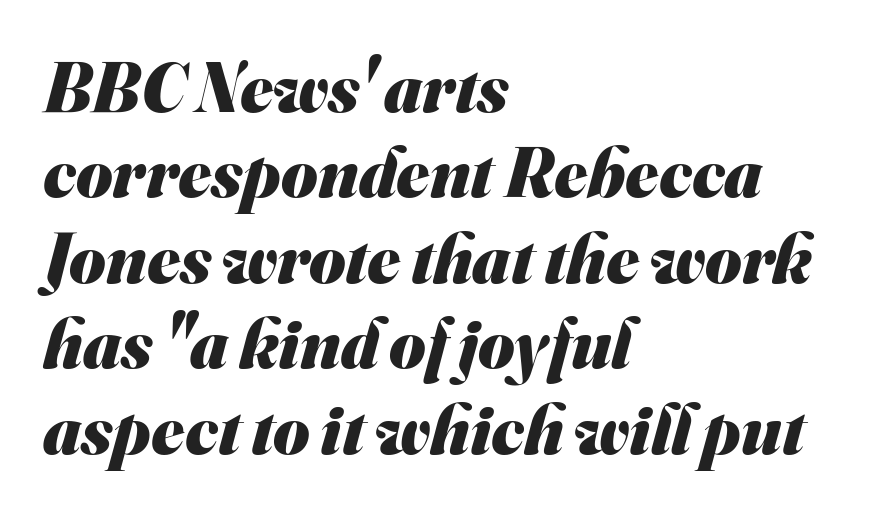
Q: Is the text bold? A: Yes.
Q: Is the typeface a serif or a sans-serif typeface? A: Sans-serif.
Q: Is the text underlined? A: No.
Q: How is the paragraph aligned? A: Left-aligned.
Q: Is the spacing between letters normal or unusually wide? A: Normal.
Q: Width (condensed, normal, or wide)? A: Normal.
Q: Stroke contrast? A: Medium.
Q: x-height? A: Small.
Q: Monospaced? A: No.
